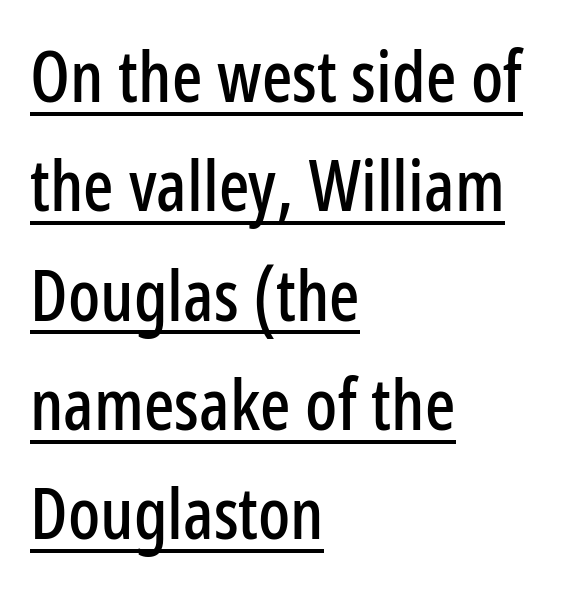
Letterform terminals end flat and unadorned throughout the passage. The line texture is even and compact thanks to regular tracking. The lines in this sample share a left origin and differ only in where they stop. The lettering is marked with a stroke running underneath it. Regarding leading, the lines here are spaced in the standard way.
